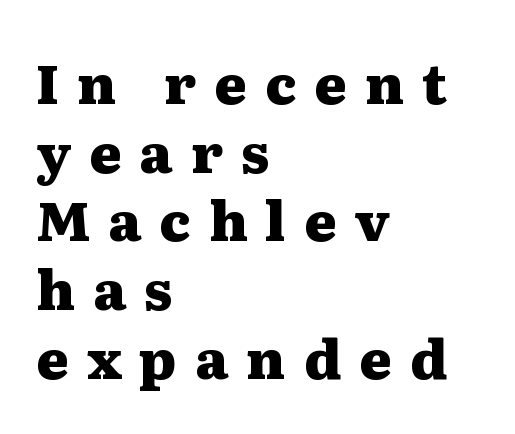
Q: Is the text bold? A: Yes.
Q: Is the text italic (slanted)? A: No, it is upright.
Q: Is the typeface a serif or a sans-serif typeface? A: Serif.
Q: Is the text underlined? A: No.
Q: How is the paragraph aligned? A: Left-aligned.
Q: Is the spacing between letters normal or unusually wide? A: Unusually wide.
Q: Is the spacing between lines tight, normal or loose? A: Normal.
Q: Width (condensed, normal, or wide)? A: Wide.
Q: Stroke contrast? A: Medium.
Q: x-height? A: Medium.
Q: Monospaced? A: No.
